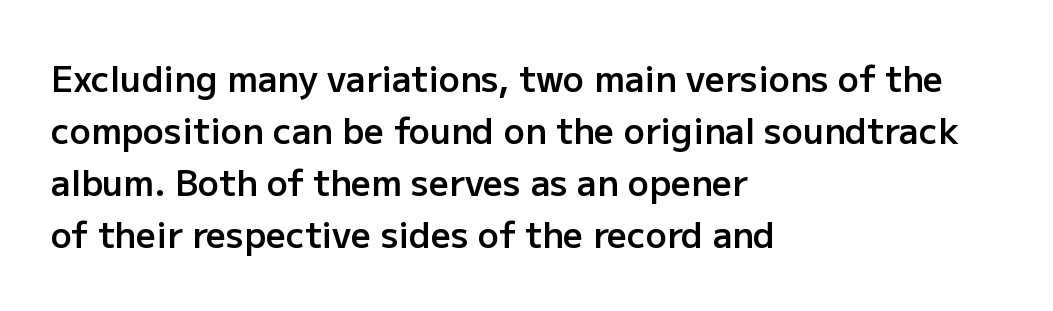
The image shows 35 px semibold sans-serif type, upright; set left-aligned, normal line spacing (1.49x), normal letter spacing, not underlined; low stroke contrast and a medium x-height.
